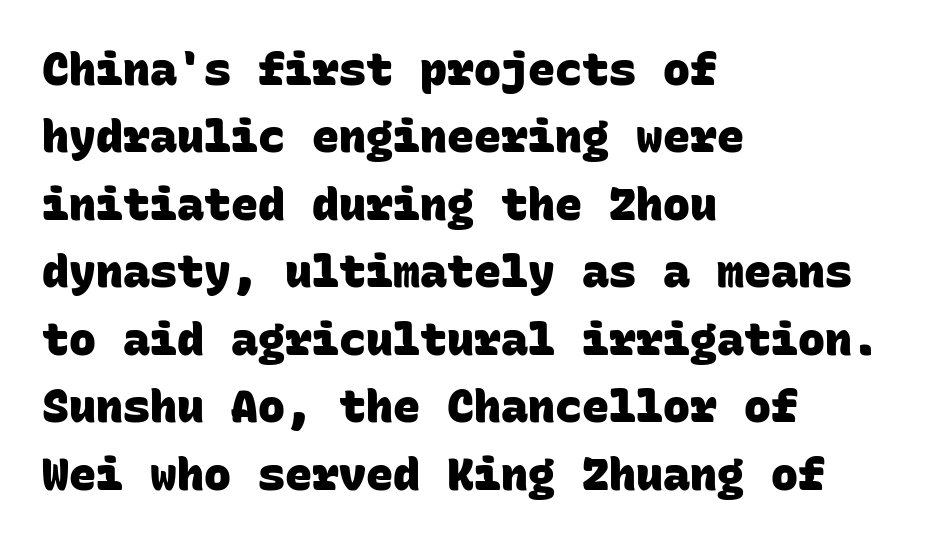
Q: Is the text bold? A: Yes.
Q: Is the typeface a serif or a sans-serif typeface? A: Sans-serif.
Q: Is the text underlined? A: No.
Q: How is the paragraph aligned? A: Left-aligned.
Q: Is the spacing between letters normal or unusually wide? A: Normal.
Q: Is the spacing between lines tight, normal or loose? A: Normal.
Q: Width (condensed, normal, or wide)? A: Normal.
Q: Stroke contrast? A: Low.
Q: x-height? A: Large.
Q: Monospaced? A: Yes.
